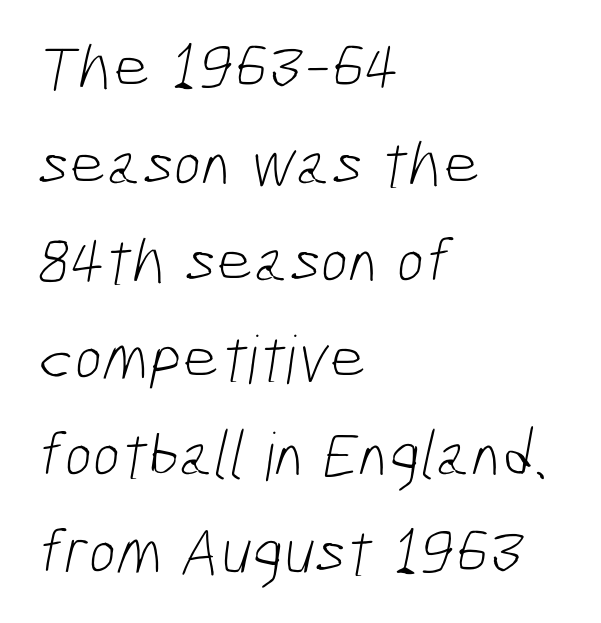
The rendering shows plain stroke endings on the letterforms — a sans-serif design. Underlining? Definitely not there. Compared with typical body copy, the letter spacing here is the same. The compositor pushed each line to the left boundary.
